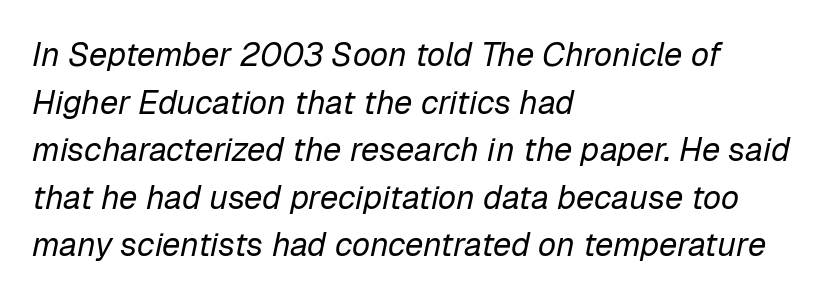
{"italic": "yes", "lean": "right", "slant_degrees": 12, "bold": "no", "weight": "regular", "width": "normal", "stroke_contrast": "low", "x_height": "medium", "monospaced": "no", "underline": "no", "align": "left", "line_spacing": "normal", "line_spacing_ratio": 1.44, "letter_spacing": "normal", "letter_spacing_em": 0.0, "glyph_px": 33}
